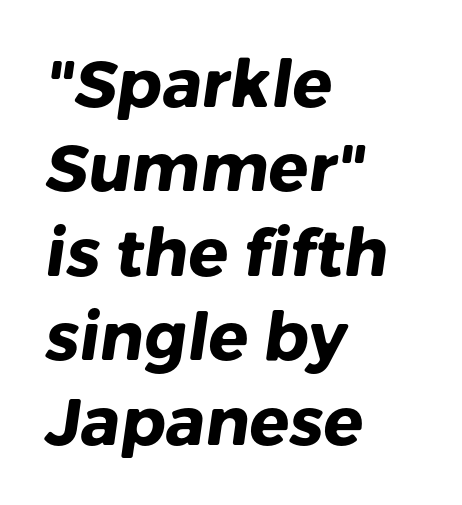
The face used here has the dense, thick strokes of a bold. A typesetter would call this proportional, since set widths differ per character. Honestly, the letter spacing is just normal — you wouldn't notice it. The glyphs are unaccompanied by any horizontal stroke below them. Each line starts at the same left margin while the right side varies. Normally led — the rows are evenly, conventionally spaced.
